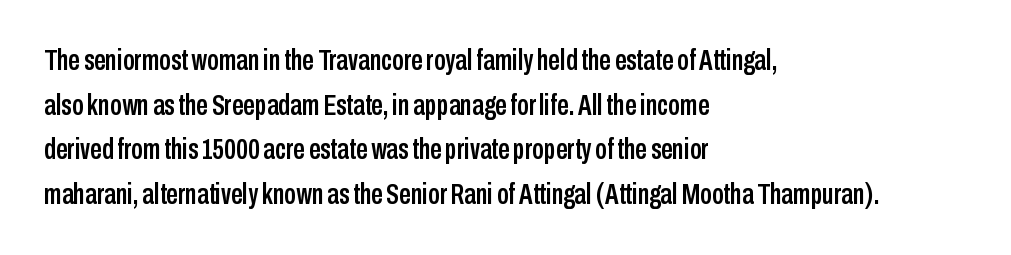
Q: Is the text italic (slanted)? A: No, it is upright.
Q: Is the typeface a serif or a sans-serif typeface? A: Sans-serif.
Q: Is the text underlined? A: No.
Q: How is the paragraph aligned? A: Left-aligned.
Q: Is the spacing between letters normal or unusually wide? A: Normal.
Q: Is the spacing between lines tight, normal or loose? A: Normal.
Q: Width (condensed, normal, or wide)? A: Condensed.
Q: Stroke contrast? A: Low.
Q: x-height? A: Medium.
Q: Monospaced? A: No.
